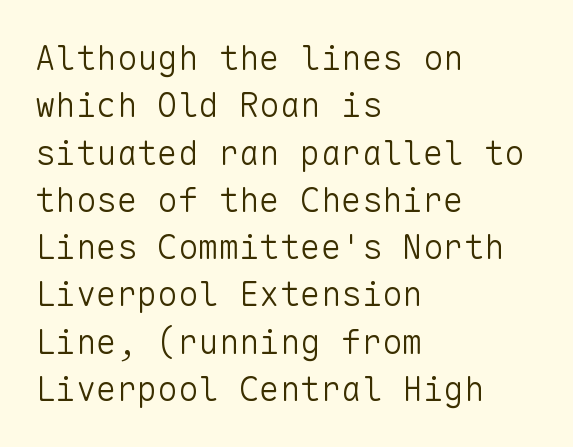
Reading down the column, the eye jumps a familiar distance to each next line. Nothing unusual about the tracking: characters are spaced as the font intends. The axis of the letterforms is exactly vertical. Decoration check: the copy has no underline. Typeset ragged right — the left edge is the straight one. The typesetting does not lean heavy: it is not bold.
